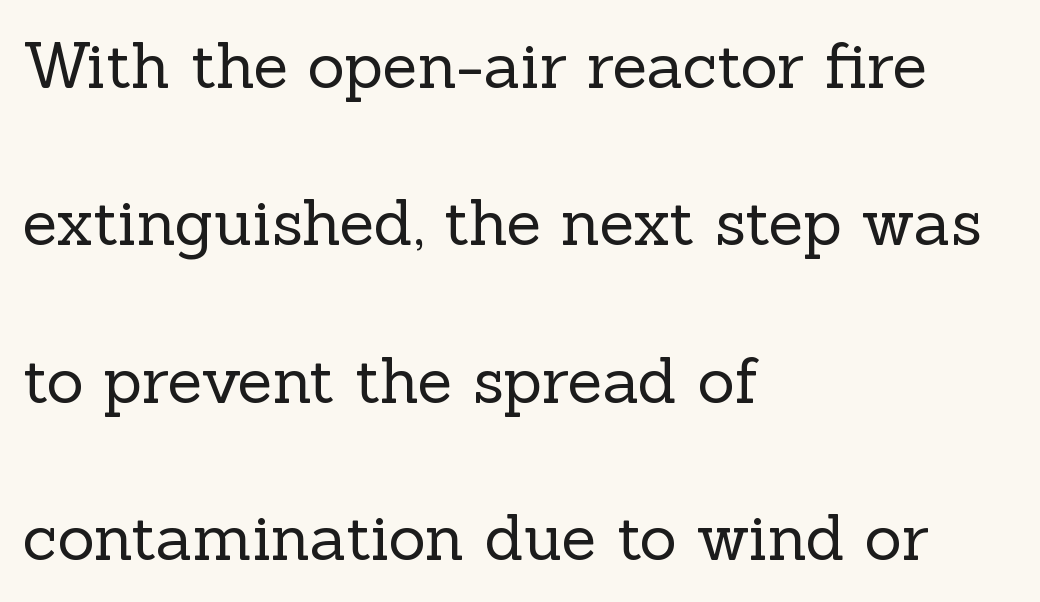
The image shows 64 px regular-weight serif type, upright; set left-aligned, loose line spacing (2.46x), normal letter spacing, not underlined; a medium x-height.
